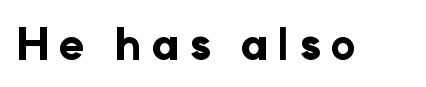
{"serif": "no", "italic": "no", "bold": "yes", "weight": "bold", "width": "normal", "stroke_contrast": "low", "x_height": "medium", "monospaced": "no", "underline": "no", "letter_spacing": "wide", "letter_spacing_em": 0.22, "glyph_px": 43}
